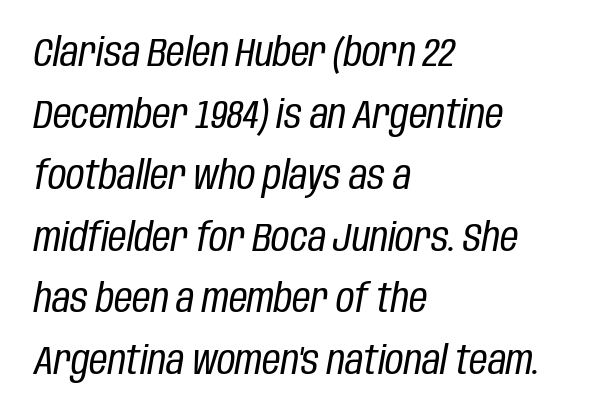
The image shows 40 px regular-weight, condensed type, italic (leaning right); set left-aligned, normal line spacing (1.54x), normal letter spacing, not underlined; low stroke contrast and a large x-height.
